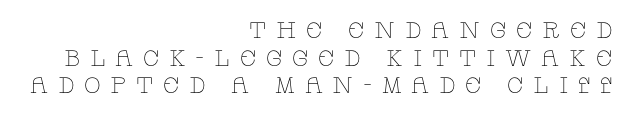
Q: Is the text bold? A: No.
Q: Is the text italic (slanted)? A: No, it is upright.
Q: Is the text underlined? A: No.
Q: How is the paragraph aligned? A: Right-aligned.
Q: Is the spacing between letters normal or unusually wide? A: Unusually wide.
Q: Is the spacing between lines tight, normal or loose? A: Normal.
